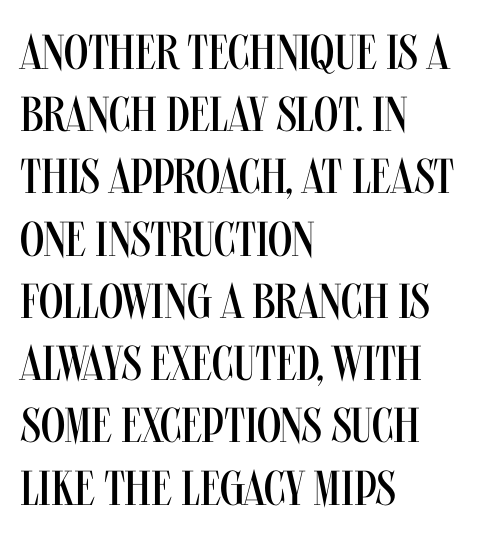
The image shows 49 px regular-weight, condensed sans-serif type, upright; set left-aligned, normal line spacing (1.27x), normal letter spacing, not underlined; medium stroke contrast and a large x-height.
